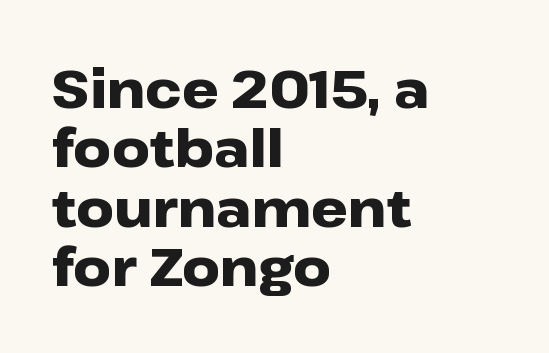
Q: Is the text bold? A: Yes.
Q: Is the text italic (slanted)? A: No, it is upright.
Q: Is the typeface a serif or a sans-serif typeface? A: Sans-serif.
Q: Is the text underlined? A: No.
Q: How is the paragraph aligned? A: Left-aligned.
Q: Is the spacing between letters normal or unusually wide? A: Normal.
Q: Is the spacing between lines tight, normal or loose? A: Tight.
Q: Width (condensed, normal, or wide)? A: Wide.
Q: Stroke contrast? A: Low.
Q: x-height? A: Medium.
Q: Monospaced? A: No.
